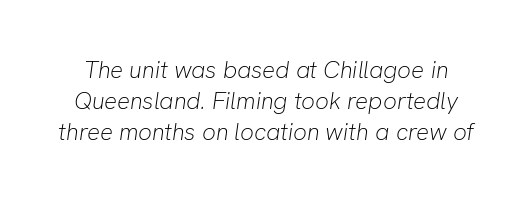
Honestly, there is no underline to notice here at all. The typeface has the unassuming heft of standard copy or less. The letters are slanted; this is an italic face. Honestly, the letter spacing is just normal — you wouldn't notice it. How would I describe the line gaps? Plain and ordinary.
